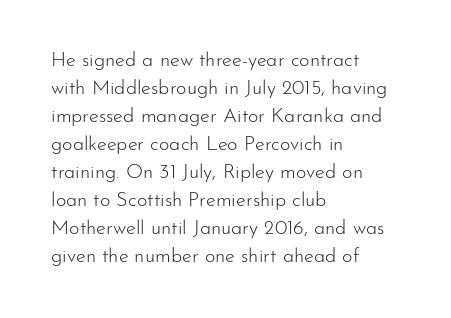
A roman cut, with each character standing at attention. Compared with a centered layout, this one pins lines to the left instead. Evenly set lines give the paragraph a standard silhouette. Heft: none added — not bold. The baseline area is clear.
